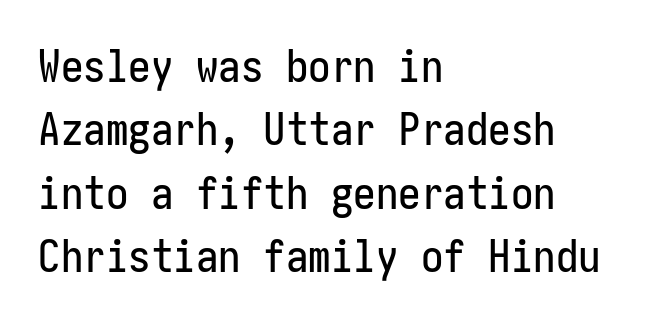
Q: Is the text italic (slanted)? A: No, it is upright.
Q: Is the typeface a serif or a sans-serif typeface? A: Sans-serif.
Q: Is the text underlined? A: No.
Q: How is the paragraph aligned? A: Left-aligned.
Q: Is the spacing between letters normal or unusually wide? A: Normal.
Q: Is the spacing between lines tight, normal or loose? A: Normal.
Q: Width (condensed, normal, or wide)? A: Condensed.
Q: Stroke contrast? A: Low.
Q: x-height? A: Medium.
